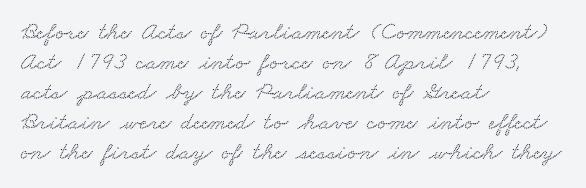
The image shows 25 px text type; set left-aligned, line spacing 1.2x, normal letter spacing, not underlined.
